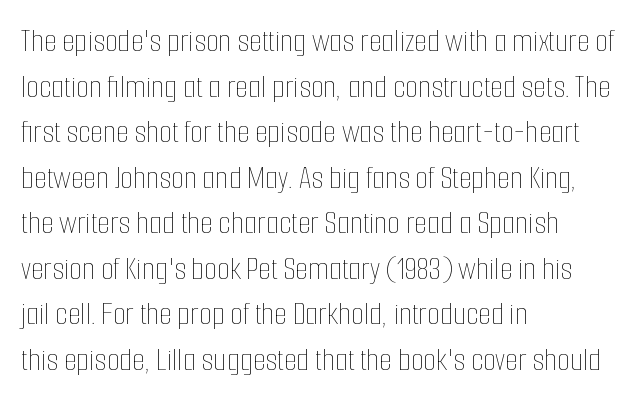
The image shows 33 px thin, condensed type, upright; set left-aligned, normal line spacing (1.38x), normal letter spacing, not underlined; low stroke contrast and a medium x-height.
